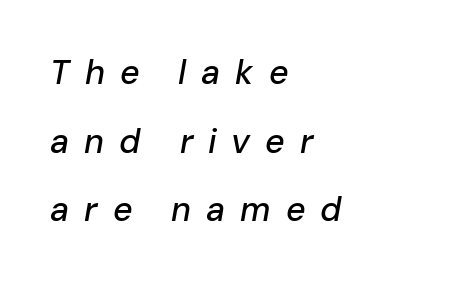
{"italic": "yes", "lean": "right", "slant_degrees": 10, "width": "normal", "stroke_contrast": "low", "x_height": "medium", "monospaced": "no", "underline": "no", "align": "left", "line_spacing": "loose", "line_spacing_ratio": 2.02, "letter_spacing": "wide", "letter_spacing_em": 0.44, "glyph_px": 34}
